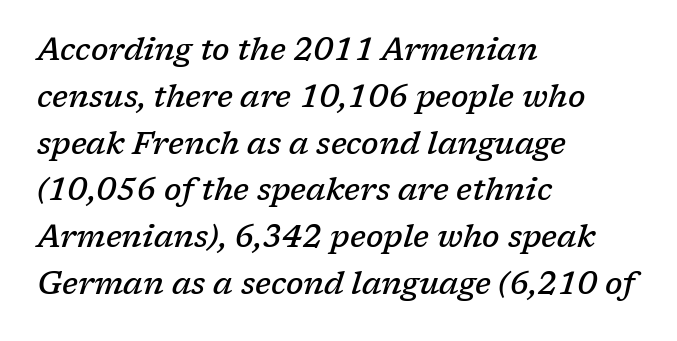
The image shows 31 px semibold serif type, italic (leaning right); set left-aligned, normal line spacing (1.51x), normal letter spacing, not underlined; low stroke contrast and a medium x-height.
